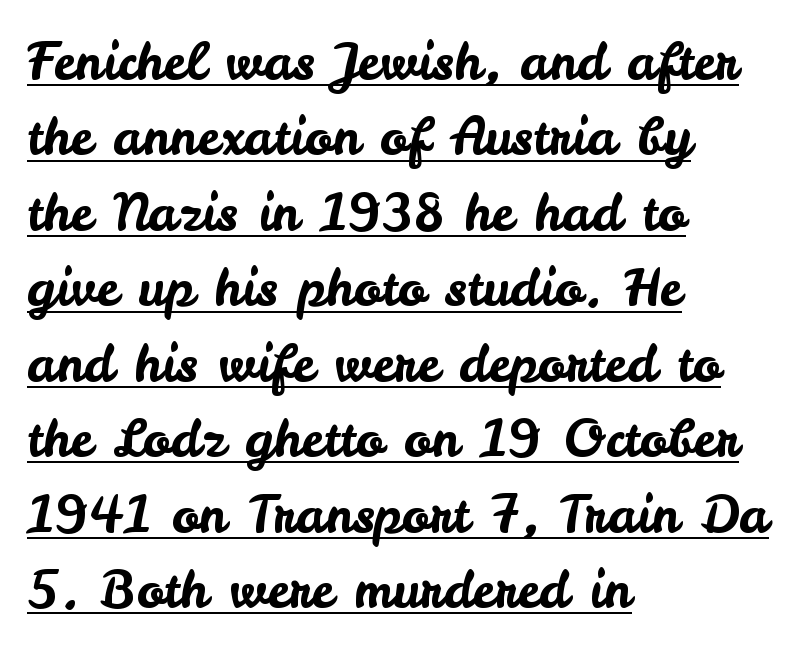
{"serif": "no", "width": "normal", "stroke_contrast": "low", "x_height": "small", "monospaced": "no", "underline": "yes", "align": "left", "line_spacing": "normal", "line_spacing_ratio": 1.48, "letter_spacing": "normal", "letter_spacing_em": 0.0, "glyph_px": 51}
